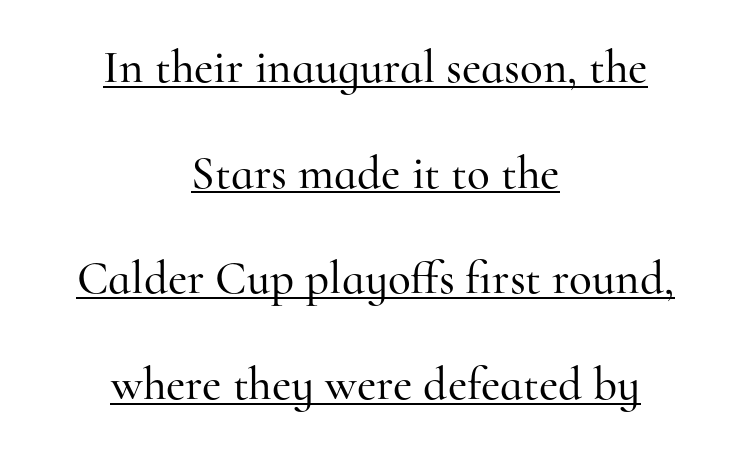
Is there an underline? Yes — a line sits under the letters. Loosely led — the rows are spread out. Look at the bottom of the vertical strokes: they flare into serifs here. If you drew a line through each stem, it would be perfectly vertical. Here the designer chose a conventional face with non-uniform glyph widths. Visually the block forms a symmetrical silhouette, jagged on both flanks.
